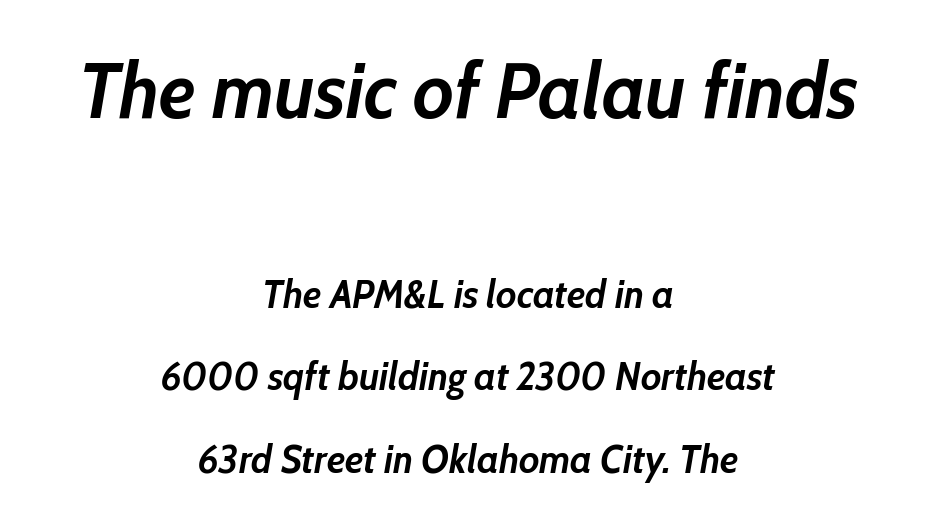
Q: Is the text bold? A: Yes.
Q: Is the text italic (slanted)? A: Yes, it leans right by about 10 degrees.
Q: Is the text underlined? A: No.
Q: How is the paragraph aligned? A: Centered.
Q: Is the spacing between letters normal or unusually wide? A: Normal.
Q: Is the spacing between lines tight, normal or loose? A: Loose.
Q: Which block of text is set in a larger size, the first (top) or the second (bottom)? A: The first (top) one.
Q: Width (condensed, normal, or wide)? A: Normal.
Q: Stroke contrast? A: Low.
Q: x-height? A: Medium.
Q: Monospaced? A: No.
